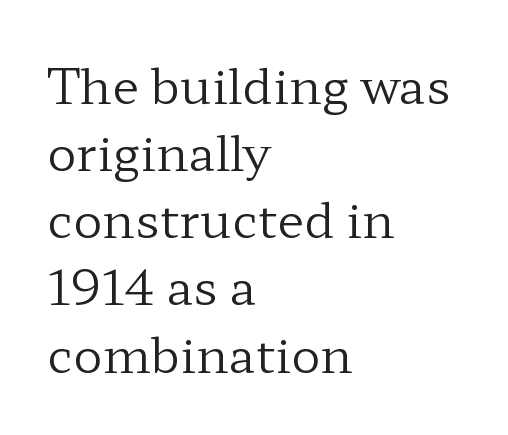
{"serif": "yes", "italic": "no", "bold": "no", "weight": "regular", "width": "wide", "stroke_contrast": "low", "x_height": "medium", "monospaced": "no", "underline": "no", "align": "left", "line_spacing": "normal", "line_spacing_ratio": 1.37, "letter_spacing": "normal", "letter_spacing_em": 0.0, "glyph_px": 49}
